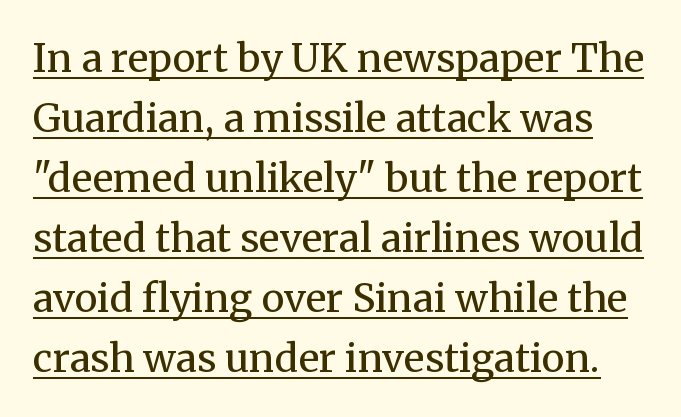
The image shows 39 px regular-weight serif type, upright; set normal line spacing (1.54x), normal letter spacing, underlined; medium stroke contrast and a medium x-height.
